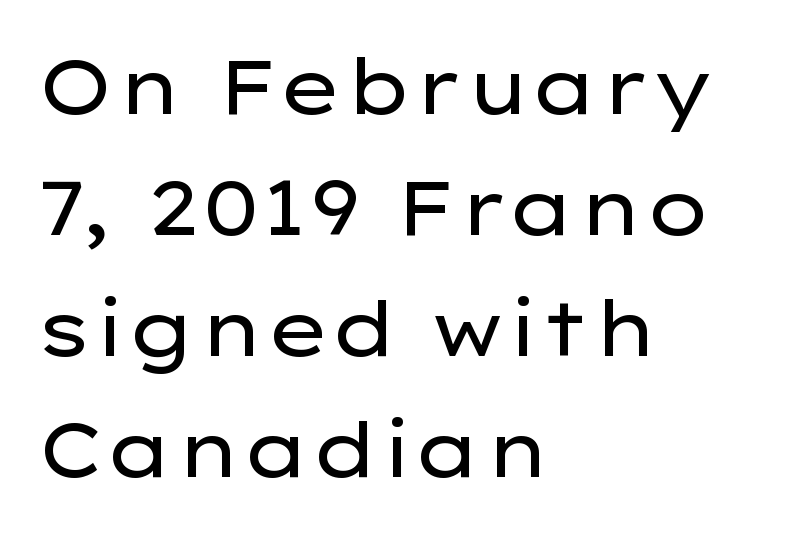
Q: Is the text bold? A: No.
Q: Is the text italic (slanted)? A: No, it is upright.
Q: Is the typeface a serif or a sans-serif typeface? A: Sans-serif.
Q: Is the text underlined? A: No.
Q: How is the paragraph aligned? A: Left-aligned.
Q: Is the spacing between letters normal or unusually wide? A: Normal.
Q: Is the spacing between lines tight, normal or loose? A: Normal.
Q: Width (condensed, normal, or wide)? A: Wide.
Q: Stroke contrast? A: Low.
Q: x-height? A: Medium.
Q: Monospaced? A: No.
